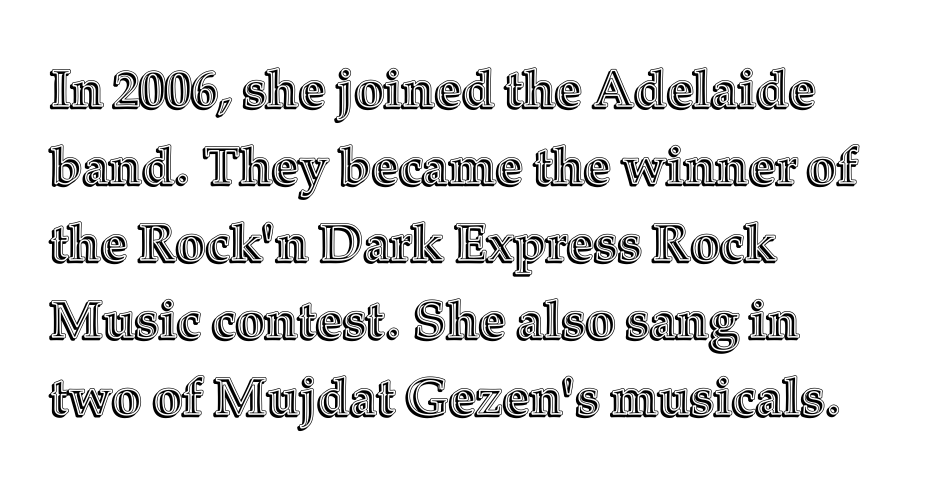
The baseline area is clear. The line-height multiplier appears to be the usual default. Designer's note — italics off, roman on. The face used here is proportionally spaced, like ordinary book or web type.
